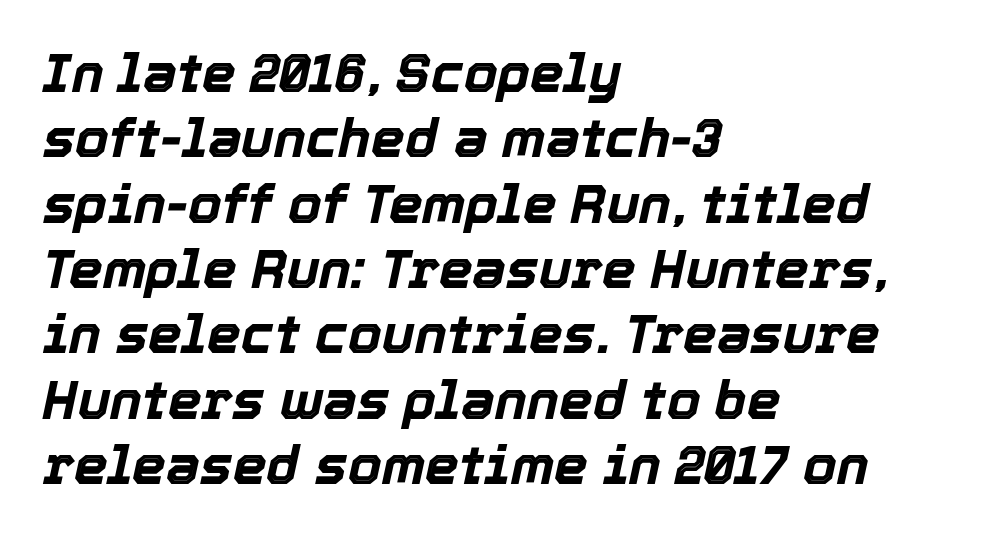
{"italic": "yes", "lean": "right", "slant_degrees": 12, "bold": "yes", "weight": "bold", "width": "normal", "x_height": "medium", "monospaced": "no", "underline": "no", "align": "left", "line_spacing_ratio": 1.21, "letter_spacing": "normal", "letter_spacing_em": 0.0, "glyph_px": 54}
